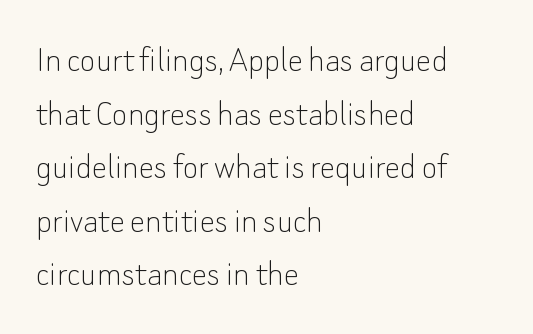
The image shows 38 px thin sans-serif type, upright; set left-aligned, normal line spacing (1.41x), normal letter spacing, not underlined; low stroke contrast and a small x-height.
